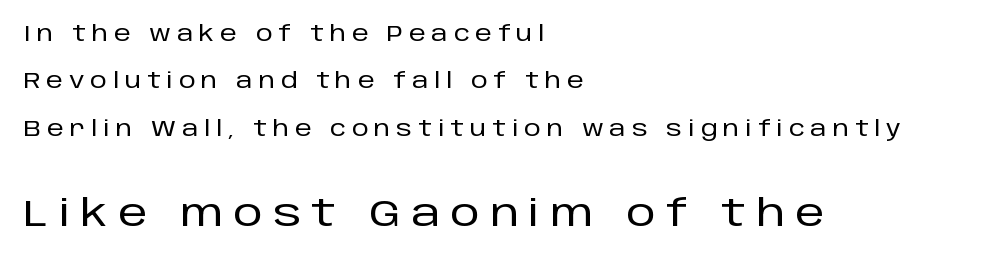
Q: Is the text italic (slanted)? A: No, it is upright.
Q: Is the typeface a serif or a sans-serif typeface? A: Sans-serif.
Q: Is the text underlined? A: No.
Q: How is the paragraph aligned? A: Left-aligned.
Q: Is the spacing between letters normal or unusually wide? A: Unusually wide.
Q: Is the spacing between lines tight, normal or loose? A: Loose.
Q: Which block of text is set in a larger size, the first (top) or the second (bottom)? A: The second (bottom) one.
Q: Width (condensed, normal, or wide)? A: Normal.
Q: Stroke contrast? A: Low.
Q: x-height? A: Large.
Q: Monospaced? A: No.
